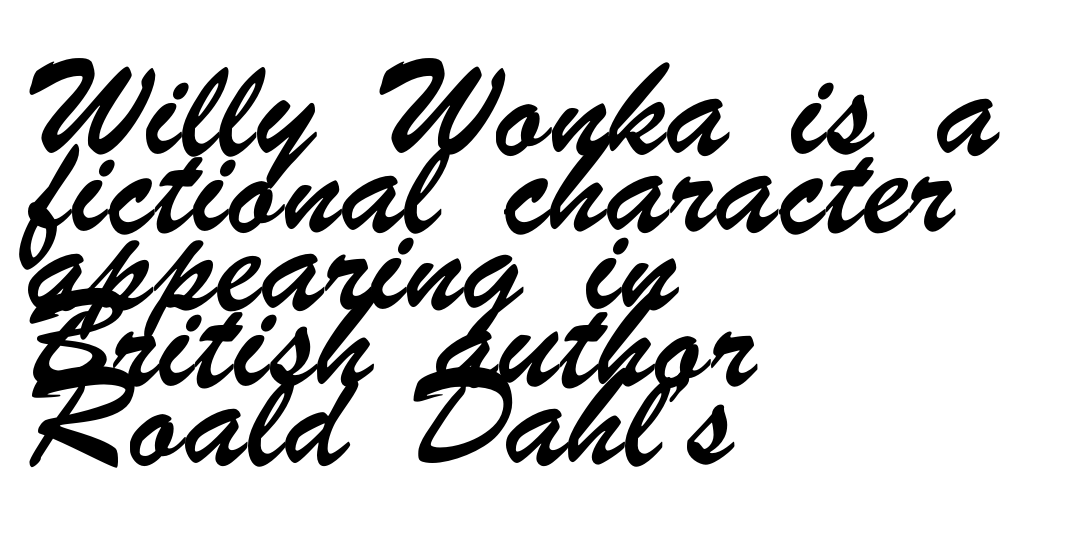
A typesetter would call this zero additional tracking. Here the designer chose a conventional face with non-uniform glyph widths. Check the space under the baseline: it is left empty. Horizontal bands of white between lines are of average thickness. Notice how the passage keeps a crisp vertical edge on the left only.
